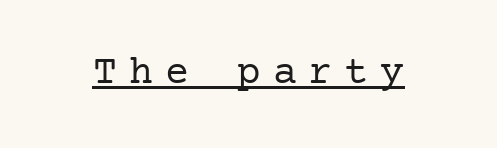
These lines have a slow, spaced-out rhythm from letter to letter. The lettering holds an erect, upright posture throughout. Look at the bottom of the vertical strokes: they flare into serifs here. Is there an underline? Yes — a line sits under the letters.
